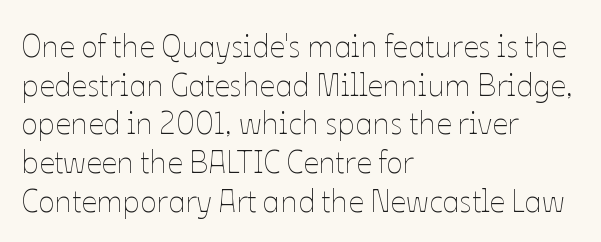
Q: Is the text bold? A: No.
Q: Is the text italic (slanted)? A: No, it is upright.
Q: Is the text underlined? A: No.
Q: How is the paragraph aligned? A: Left-aligned.
Q: Is the spacing between letters normal or unusually wide? A: Normal.
Q: Is the spacing between lines tight, normal or loose? A: Normal.
Q: Width (condensed, normal, or wide)? A: Normal.
Q: Stroke contrast? A: Low.
Q: x-height? A: Medium.
Q: Monospaced? A: No.
